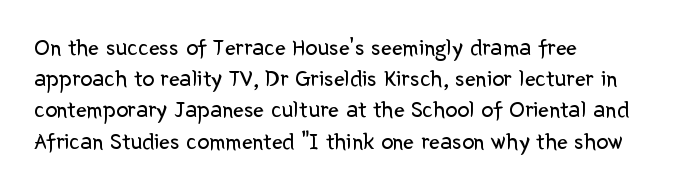
The ragged edge is on the right, which tells us the setting is flush left. The passage shown is not underscored anywhere. These lines were composed using upright roman letters. This sample uses plain, unmodified letter spacing. Reading down the column, the eye jumps a familiar distance to each next line.
